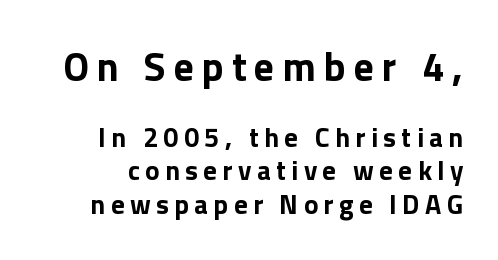
The image shows 40 px bold sans-serif type, upright; set line spacing 1.23x, unusually wide letter spacing (+0.2 em), not underlined; the first (top) block is 1.48x larger; a medium x-height.
